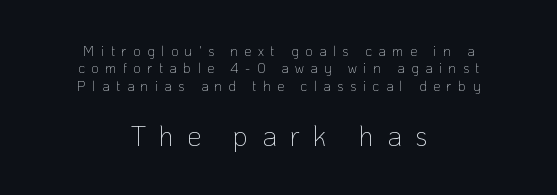
Someone cranked the tracking dial way up on this one. Grotesque or geometric, the face here clearly has no serifs. The lettering holds an erect, upright posture throughout. The letters in the lower block stand taller than those in the block above. Looks like regular typesetting: each glyph gets only the width it needs. A centered setting, common on invitations and titles, is used for this passage.
